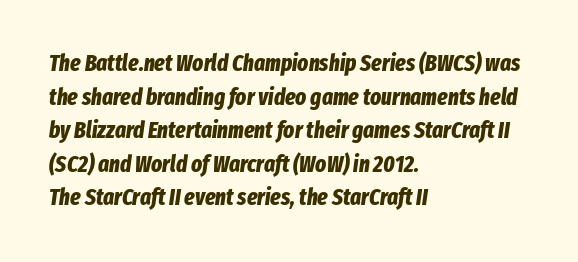
{"italic": "yes", "lean": "right", "slant_degrees": 8, "bold": "yes", "underline": "no", "align": "left", "line_spacing": "normal", "line_spacing_ratio": 1.46, "letter_spacing": "normal", "letter_spacing_em": 0.0, "glyph_px": 23}
